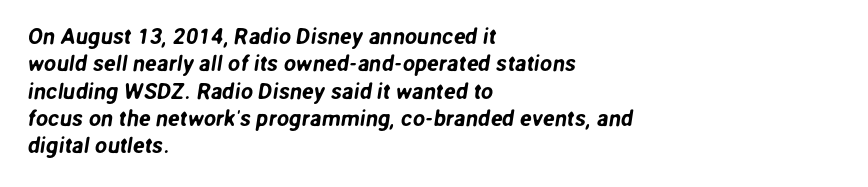
Q: Is the text underlined? A: No.
Q: How is the paragraph aligned? A: Left-aligned.
Q: Is the spacing between letters normal or unusually wide? A: Normal.
